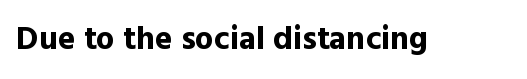
{"serif": "no", "italic": "no", "bold": "yes", "weight": "bold", "width": "normal", "x_height": "medium", "monospaced": "no", "underline": "no", "letter_spacing": "normal", "letter_spacing_em": 0.0, "glyph_px": 33}
